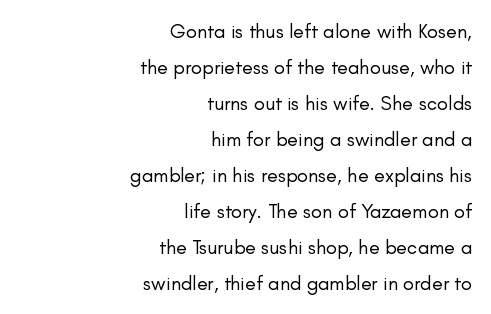
{"italic": "no", "bold": "no", "underline": "no", "align": "right", "line_spacing_ratio": 1.8, "letter_spacing": "normal", "letter_spacing_em": 0.0, "glyph_px": 20}
